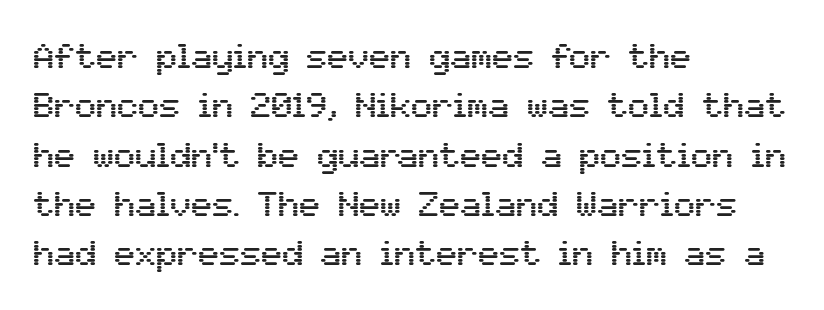
Q: Is the text italic (slanted)? A: No, it is upright.
Q: Is the typeface a serif or a sans-serif typeface? A: Sans-serif.
Q: Is the text underlined? A: No.
Q: How is the paragraph aligned? A: Left-aligned.
Q: Is the spacing between letters normal or unusually wide? A: Normal.
Q: Is the spacing between lines tight, normal or loose? A: Normal.
Q: Width (condensed, normal, or wide)? A: Normal.
Q: Stroke contrast? A: Medium.
Q: x-height? A: Medium.
Q: Monospaced? A: No.
